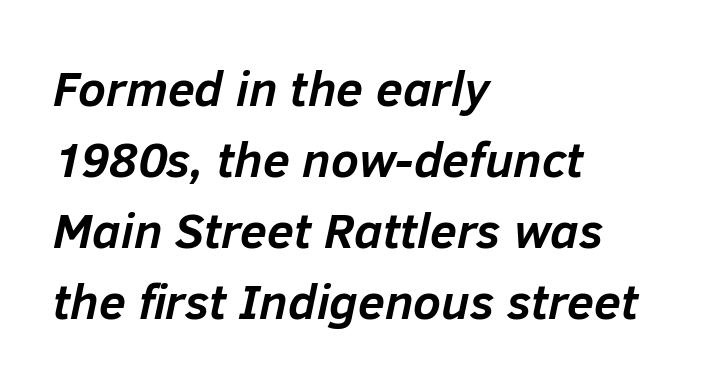
Whoever set this chose a conventional vertical rhythm. Proportional: the letters do not fall into vertical columns. A full-strength bold gives these letters their thick strokes. Style check: oblique. Rule under the text: the space is simply empty.
